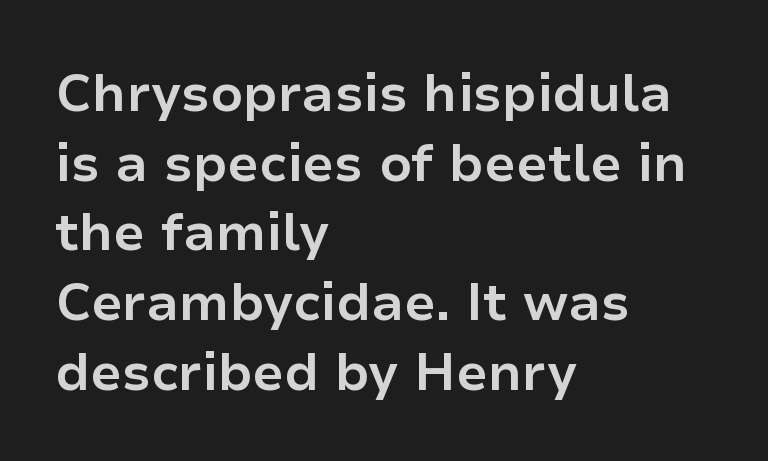
The image shows 52 px bold sans-serif type, upright; set left-aligned, normal line spacing (1.34x), normal letter spacing, not underlined; low stroke contrast and a medium x-height.
